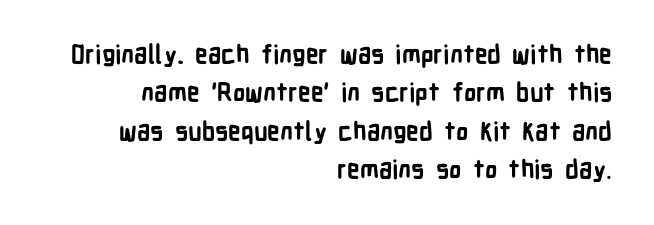
The image shows 25 px bold type, upright; set right-aligned, normal line spacing (1.54x), normal letter spacing, not underlined.
